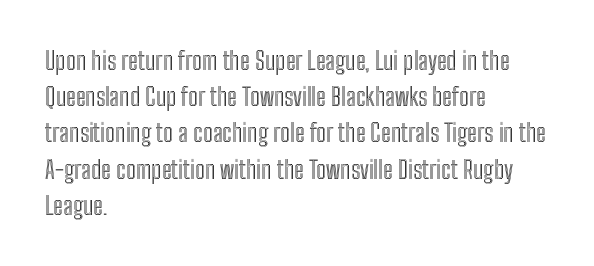
This sample keeps an unexceptional amount of space between lines. Characters follow at the spacing the type designer built in. Leftover space on each line is placed entirely after the last word. Nobody drew a line under any word here. The font's upright variant was chosen for this text.
